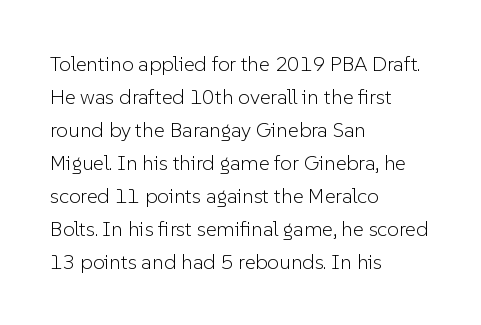
Q: Is the text bold? A: No.
Q: Is the text italic (slanted)? A: No, it is upright.
Q: Is the text underlined? A: No.
Q: How is the paragraph aligned? A: Left-aligned.
Q: Is the spacing between letters normal or unusually wide? A: Normal.
Q: Is the spacing between lines tight, normal or loose? A: Normal.
